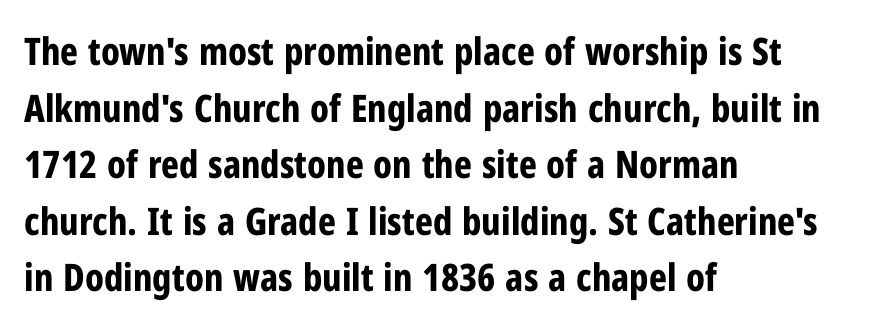
Q: Is the text bold? A: Yes.
Q: Is the text italic (slanted)? A: No, it is upright.
Q: Is the typeface a serif or a sans-serif typeface? A: Sans-serif.
Q: Is the text underlined? A: No.
Q: How is the paragraph aligned? A: Left-aligned.
Q: Is the spacing between letters normal or unusually wide? A: Normal.
Q: Is the spacing between lines tight, normal or loose? A: Normal.
Q: Width (condensed, normal, or wide)? A: Condensed.
Q: Stroke contrast? A: Low.
Q: x-height? A: Medium.
Q: Monospaced? A: No.
